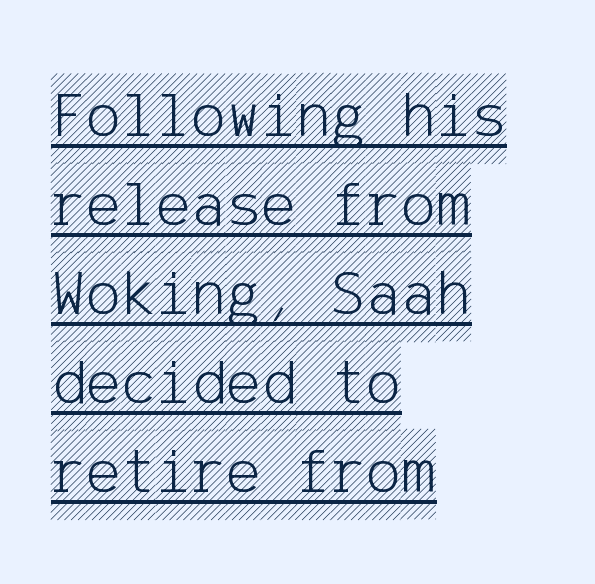
{"italic": "no", "width": "condensed", "x_height": "large", "underline": "yes", "align": "left", "line_spacing": "normal", "line_spacing_ratio": 1.35, "letter_spacing": "normal", "letter_spacing_em": 0.0, "glyph_px": 66}
